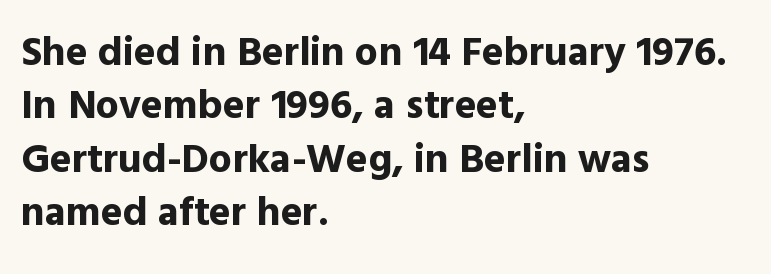
{"serif": "no", "italic": "no", "bold": "yes", "weight": "bold", "width": "normal", "x_height": "medium", "monospaced": "no", "underline": "no", "align": "left", "line_spacing": "normal", "line_spacing_ratio": 1.3, "letter_spacing": "normal", "letter_spacing_em": 0.0, "glyph_px": 41}
